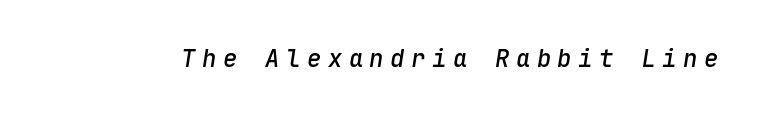
Q: Is the text bold? A: Semi-bold.
Q: Is the text italic (slanted)? A: Yes, it leans right by about 9 degrees.
Q: Is the text underlined? A: No.
Q: Is the spacing between letters normal or unusually wide? A: Unusually wide.
